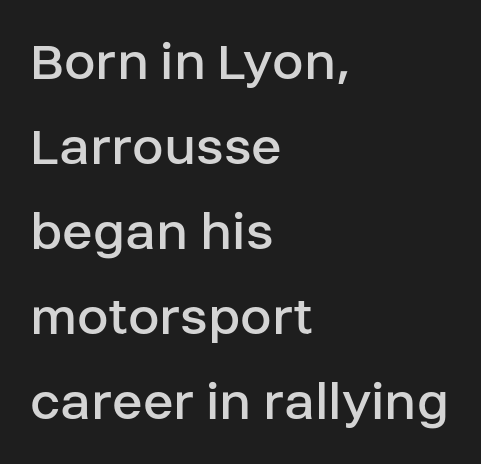
Q: Is the text bold? A: No.
Q: Is the text italic (slanted)? A: No, it is upright.
Q: Is the typeface a serif or a sans-serif typeface? A: Sans-serif.
Q: Is the text underlined? A: No.
Q: How is the paragraph aligned? A: Left-aligned.
Q: Is the spacing between letters normal or unusually wide? A: Normal.
Q: Is the spacing between lines tight, normal or loose? A: Normal.
Q: Width (condensed, normal, or wide)? A: Normal.
Q: Stroke contrast? A: Low.
Q: x-height? A: Large.
Q: Monospaced? A: No.
